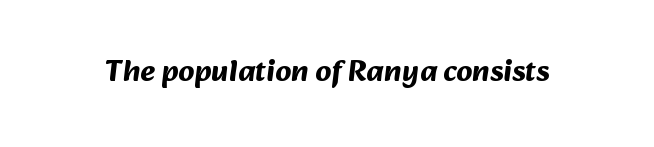
{"serif": "no", "bold": "yes", "weight": "bold", "width": "normal", "stroke_contrast": "medium", "x_height": "medium", "monospaced": "no", "underline": "no", "letter_spacing": "normal", "letter_spacing_em": 0.0, "glyph_px": 31}
